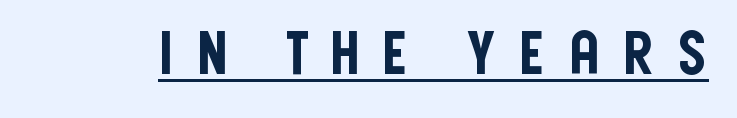
{"serif": "no", "italic": "no", "width": "condensed", "stroke_contrast": "low", "x_height": "large", "monospaced": "no", "underline": "yes", "letter_spacing": "wide", "letter_spacing_em": 0.37, "glyph_px": 60}
